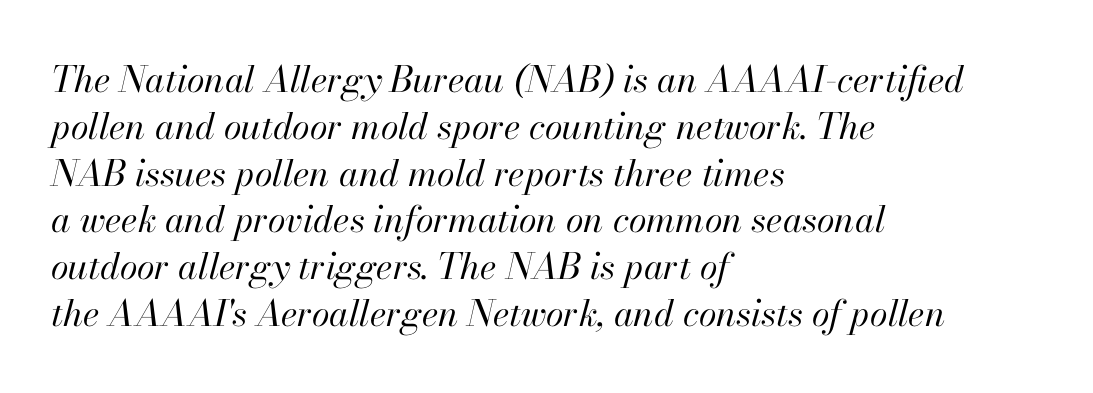
The image shows 36 px regular-weight type, italic (leaning right); set left-aligned, normal line spacing (1.3x), normal letter spacing, not underlined; high stroke contrast and a small x-height.
